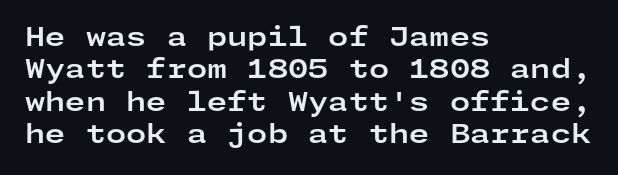
The image shows 26 px bold type, upright; set left-aligned, normal line spacing (1.25x), normal letter spacing, not underlined.
